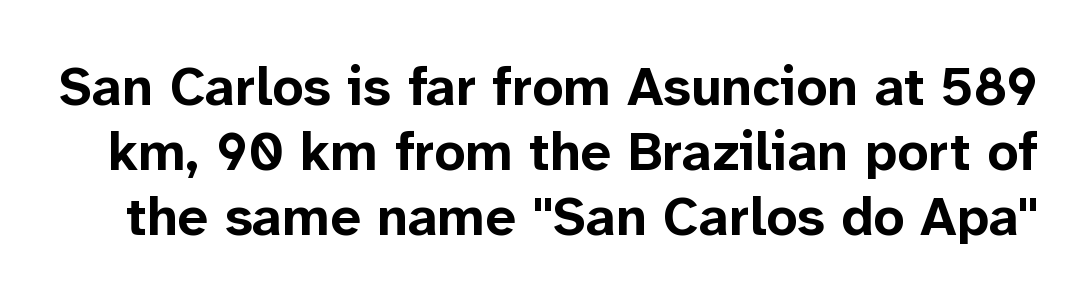
Check under the words: just untouched page. Honestly, the letter spacing is just normal — you wouldn't notice it. Does the type have serifs? No, each stem ends abruptly. Posture: upright roman.
